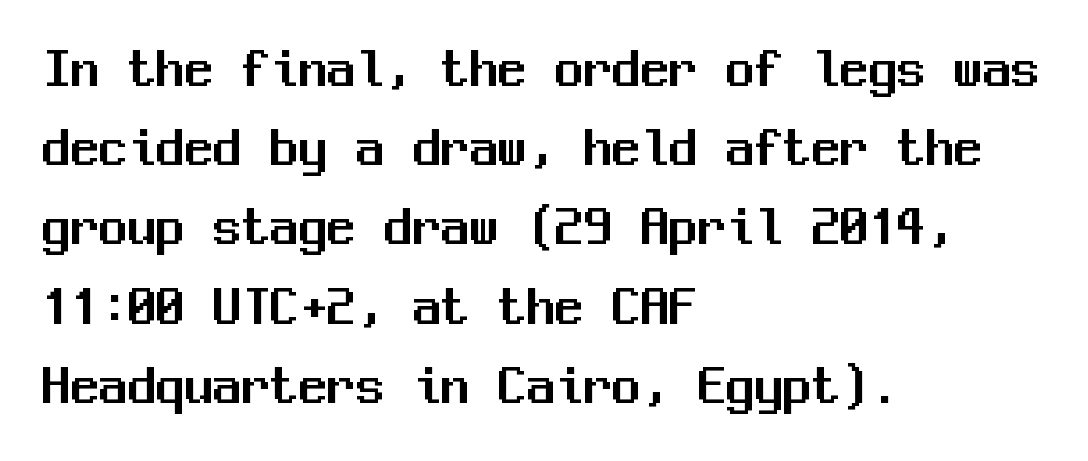
{"serif": "no", "italic": "no", "width": "normal", "stroke_contrast": "medium", "x_height": "medium", "monospaced": "yes", "underline": "no", "align": "left", "line_spacing": "normal", "line_spacing_ratio": 1.39, "letter_spacing": "normal", "letter_spacing_em": 0.0, "glyph_px": 57}
